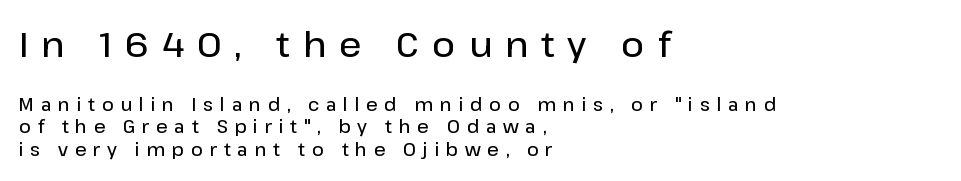
The image shows 35 px semibold sans-serif type, upright; set left-aligned, normal line spacing (1.25x), unusually wide letter spacing (+0.37 em), not underlined; the first (top) block is 1.94x larger; low stroke contrast and a medium x-height.
